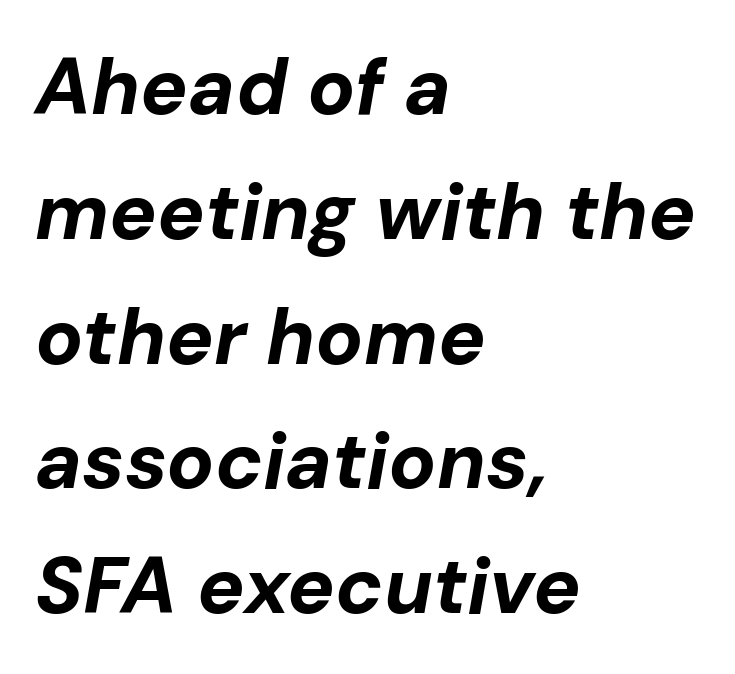
The image shows 79 px bold type, italic (leaning right); set left-aligned, normal line spacing (1.58x), normal letter spacing, not underlined; low stroke contrast and a medium x-height.
